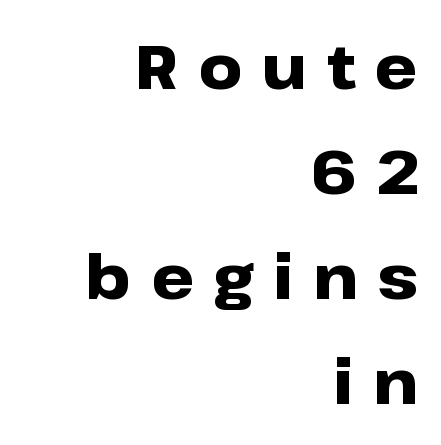
The image shows 61 px heavy, wide sans-serif type, upright; set right-aligned, line spacing 1.72x, unusually wide letter spacing (+0.32 em), not underlined; low stroke contrast and a medium x-height.
